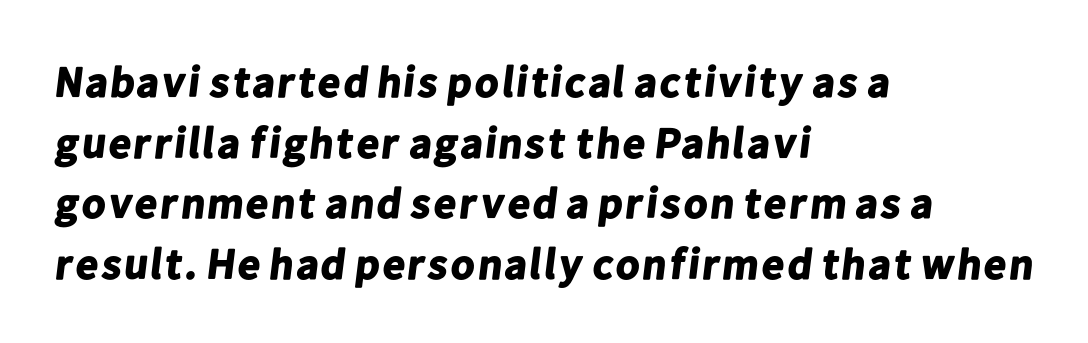
{"serif": "no", "bold": "yes", "weight": "bold", "width": "normal", "stroke_contrast": "low", "x_height": "medium", "monospaced": "no", "underline": "no", "align": "left", "line_spacing": "normal", "line_spacing_ratio": 1.41, "letter_spacing": "normal", "letter_spacing_em": 0.0, "glyph_px": 43}
